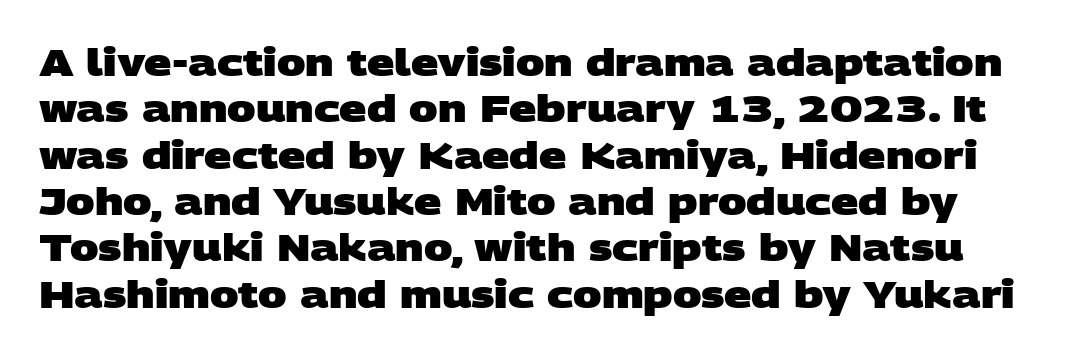
Q: Is the text bold? A: Yes.
Q: Is the typeface a serif or a sans-serif typeface? A: Sans-serif.
Q: Is the text underlined? A: No.
Q: Is the spacing between letters normal or unusually wide? A: Normal.
Q: Width (condensed, normal, or wide)? A: Wide.
Q: Stroke contrast? A: Low.
Q: x-height? A: Large.
Q: Monospaced? A: No.
